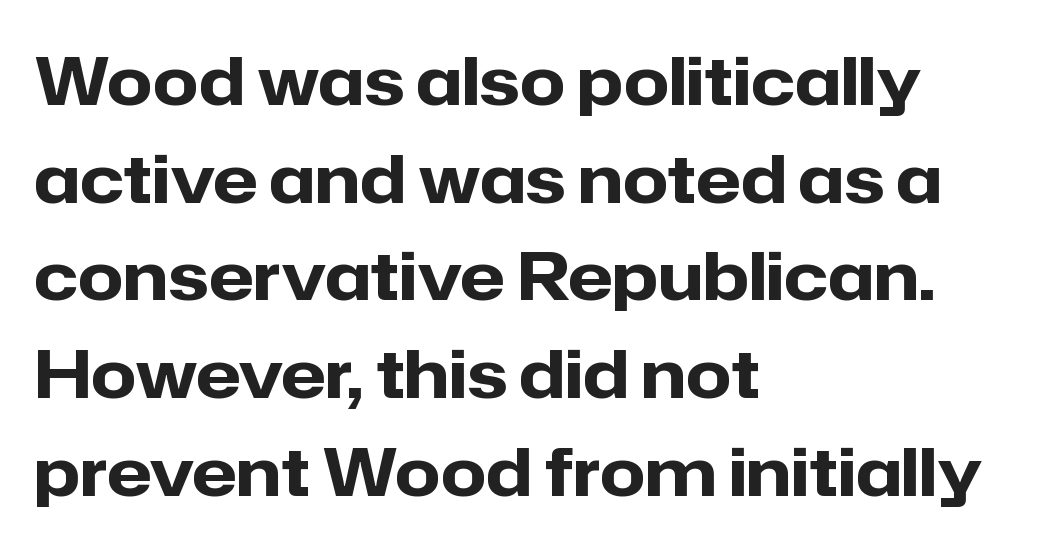
Quick note: not italic, upright. The lines in this sample share a left origin and differ only in where they stop. Emphasis by weight is at full strength: bold. Grotesque or geometric, the face here clearly has no serifs. The glyphs are unaccompanied by any horizontal stroke below them. The face used here is proportionally spaced, like ordinary book or web type.
